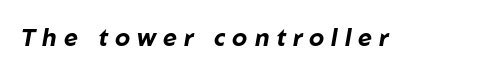
{"italic": "yes", "lean": "right", "slant_degrees": 10, "bold": "yes", "underline": "no", "letter_spacing": "wide", "letter_spacing_em": 0.29, "glyph_px": 24}
